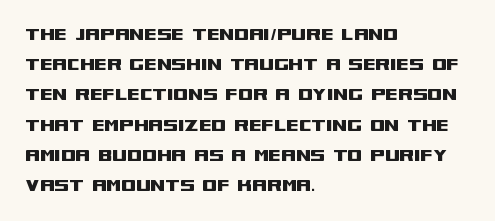
The lines sit at an ordinary, default distance from one another. In terms of posture, this sample is upright. What stands out about the letter spacing? Nothing — it is the standard amount. Leftover space on each line is placed entirely after the last word. Check the space under the baseline: it is left empty.
